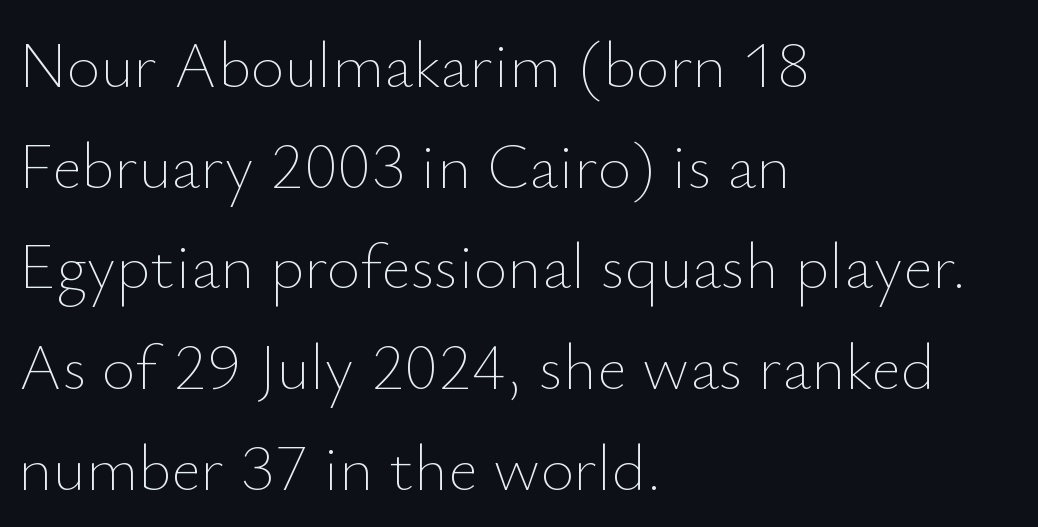
Does the lettering tilt? It doesn't — this is upright. The block of text has a typical density, with ordinary space between rows. Students, note that the glyphs here touch the page at normal intervals. A quiet, ordinary-to-light weight characterises the typeface. All the whitespace from short lines collects on the right. Quick note: underline off.
